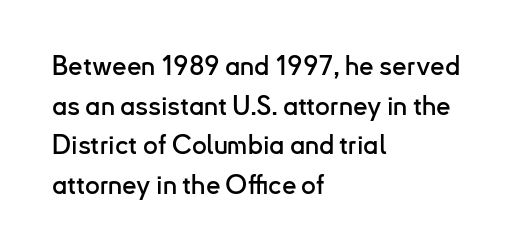
Q: Is the text italic (slanted)? A: No, it is upright.
Q: Is the text underlined? A: No.
Q: How is the paragraph aligned? A: Left-aligned.
Q: Is the spacing between letters normal or unusually wide? A: Normal.
Q: Is the spacing between lines tight, normal or loose? A: Normal.
